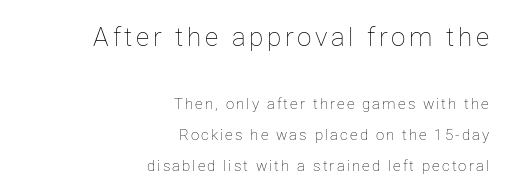
Q: Is the text bold? A: No.
Q: Is the text italic (slanted)? A: No, it is upright.
Q: Is the text underlined? A: No.
Q: How is the paragraph aligned? A: Right-aligned.
Q: Is the spacing between lines tight, normal or loose? A: Loose.
Q: Which block of text is set in a larger size, the first (top) or the second (bottom)? A: The first (top) one.
